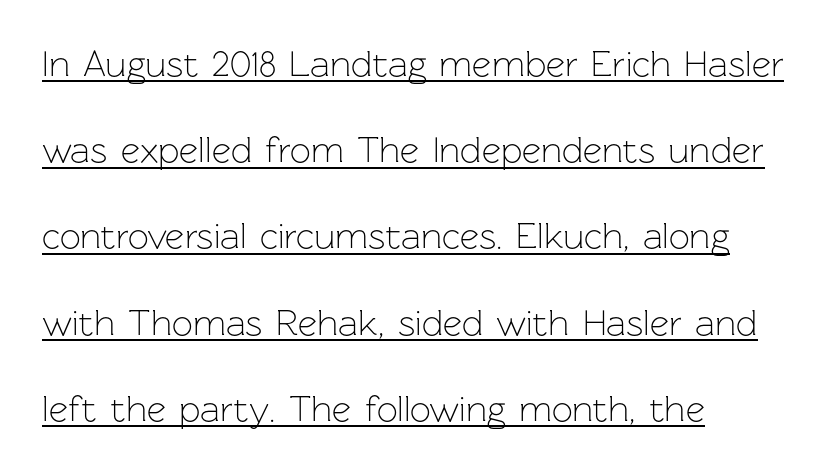
{"serif": "no", "italic": "no", "bold": "no", "weight": "light", "width": "normal", "stroke_contrast": "low", "x_height": "medium", "monospaced": "no", "underline": "yes", "align": "left", "line_spacing": "loose", "line_spacing_ratio": 2.33, "letter_spacing": "normal", "letter_spacing_em": 0.0, "glyph_px": 37}
